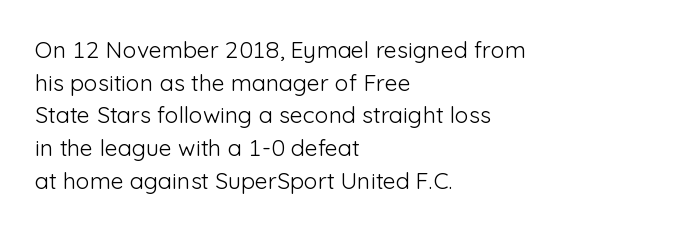
Characters follow at the spacing the type designer built in. The letterforms sit at book weight or below. Rendered with straight, roman letterforms. The rows are spaced the way most documents space them. The strip under each line holds only bare page.
